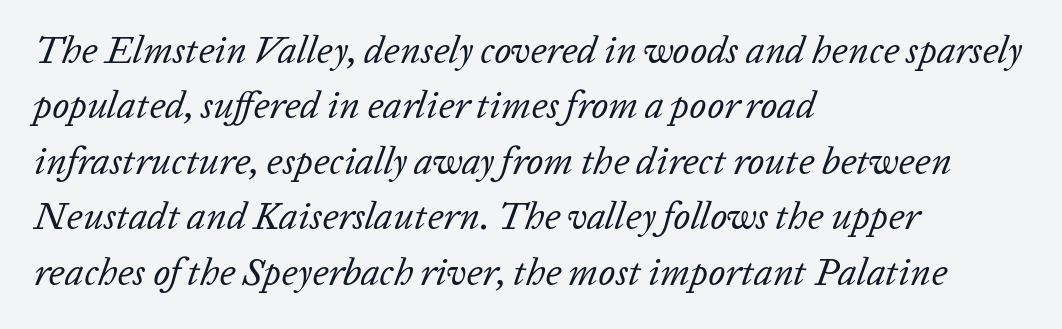
{"italic": "yes", "lean": "right", "slant_degrees": 20, "bold": "no", "weight": "regular", "width": "normal", "stroke_contrast": "low", "x_height": "medium", "monospaced": "no", "underline": "no", "align": "left", "line_spacing": "normal", "line_spacing_ratio": 1.46, "letter_spacing": "normal", "letter_spacing_em": 0.0, "glyph_px": 38}
